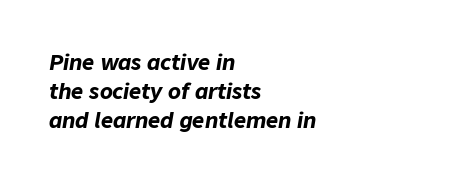
The image shows 21 px bold type, italic (leaning right); set left-aligned, normal line spacing (1.38x), normal letter spacing, not underlined.
